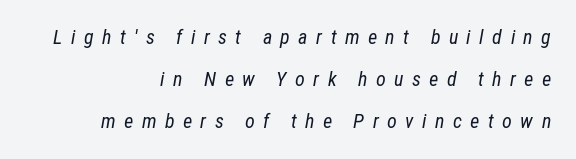
The image shows 20 px text type, italic (leaning right); set right-aligned, loose line spacing (2.11x), unusually wide letter spacing (+0.42 em), not underlined.
